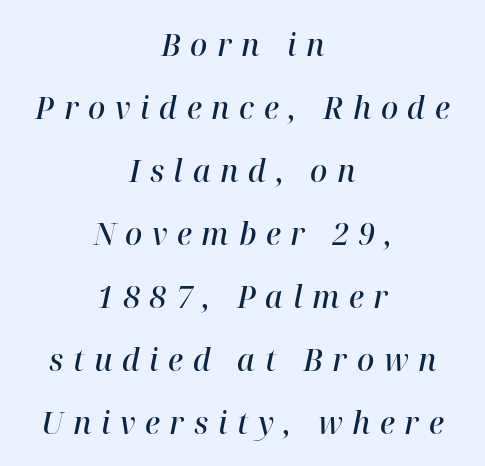
The letterforms stand isolated, each surrounded by extra space. The face used here is a semibold: visibly heavier than regular, lighter than bold. Look at the bottom of the vertical strokes: they flare into serifs here. Emphasis-style slanted type is in use. Interline gaps are noticeably wide in this sample. Short and long lines alike share a common midpoint.
